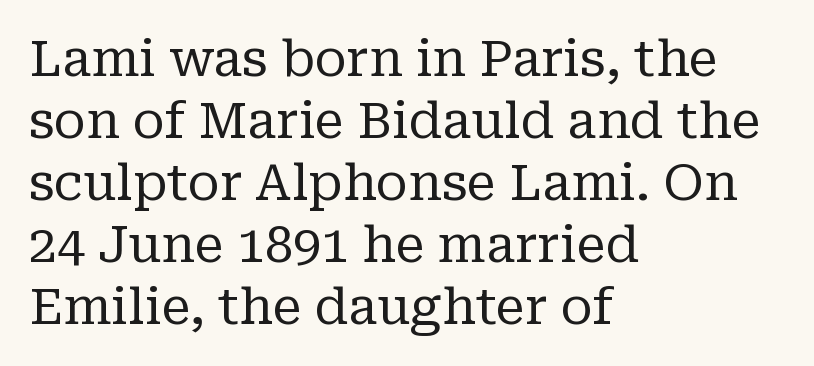
The image shows 50 px regular-weight serif type, upright; set left-aligned, line spacing 1.24x, normal letter spacing, not underlined; low stroke contrast and a medium x-height.
